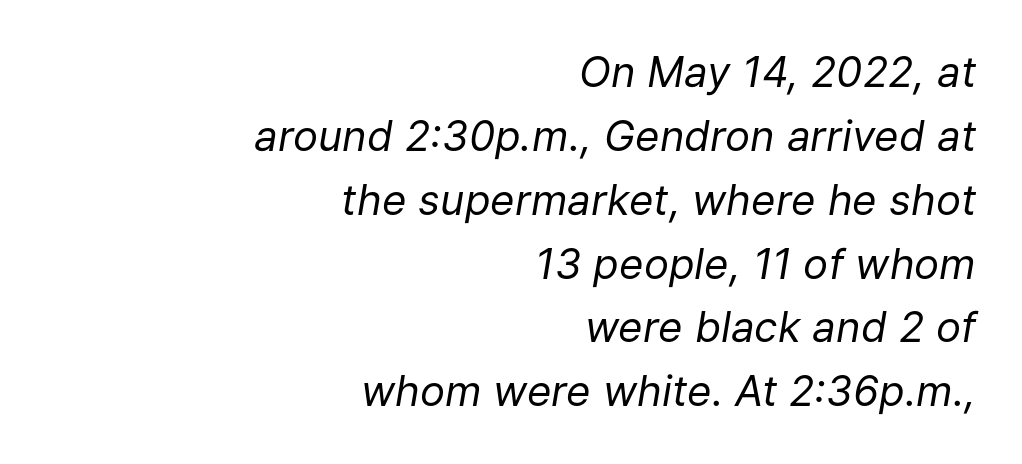
Q: Is the text bold? A: No.
Q: Is the text italic (slanted)? A: Yes, it leans right by about 9 degrees.
Q: Is the text underlined? A: No.
Q: How is the paragraph aligned? A: Right-aligned.
Q: Is the spacing between letters normal or unusually wide? A: Normal.
Q: Is the spacing between lines tight, normal or loose? A: Normal.
Q: Width (condensed, normal, or wide)? A: Normal.
Q: Stroke contrast? A: Low.
Q: x-height? A: Medium.
Q: Monospaced? A: No.
